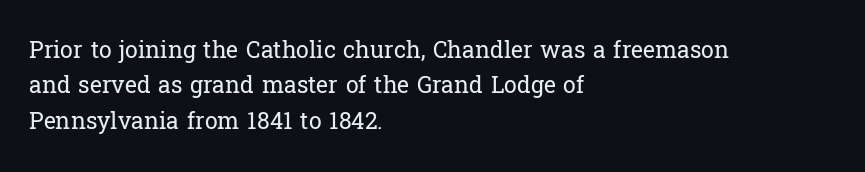
The face looks like a standard text weight, possibly lighter. Vertical strokes here are truly vertical. These lines keep a tight, regular rhythm from letter to letter. Leading matches the norm, producing a regular column. Left-aligned paragraph, ragged on the right. The space directly below the letters is spotless.
